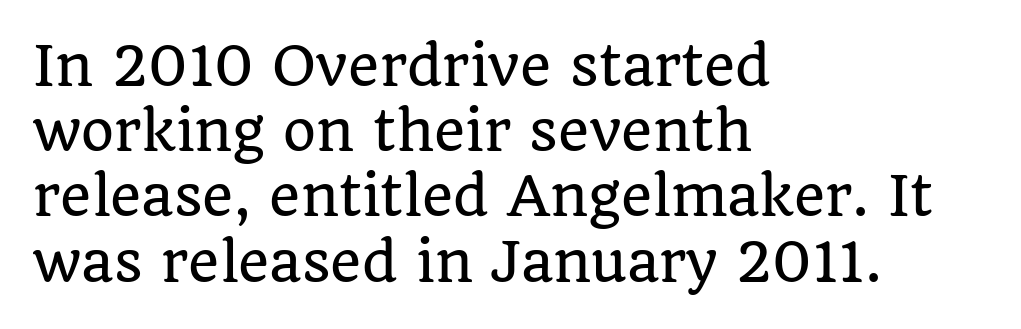
{"serif": "yes", "italic": "no", "width": "normal", "stroke_contrast": "low", "x_height": "large", "monospaced": "no", "underline": "no", "align": "left", "line_spacing_ratio": 1.23, "letter_spacing": "normal", "letter_spacing_em": 0.0, "glyph_px": 53}
